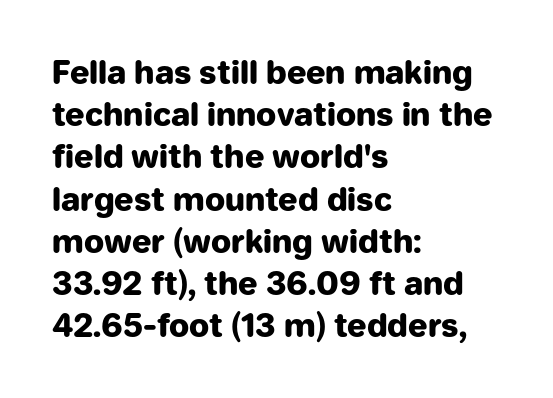
Caption: standard tracking, unaltered. A typesetter would mark this as roman, not italic. These lines are composed in type without serifs. Leading matches the norm, producing a regular column.
